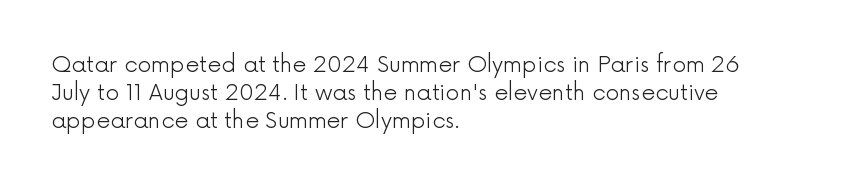
Q: Is the text bold? A: No.
Q: Is the text italic (slanted)? A: No, it is upright.
Q: Is the text underlined? A: No.
Q: How is the paragraph aligned? A: Left-aligned.
Q: Is the spacing between letters normal or unusually wide? A: Normal.
Q: Is the spacing between lines tight, normal or loose? A: Normal.
